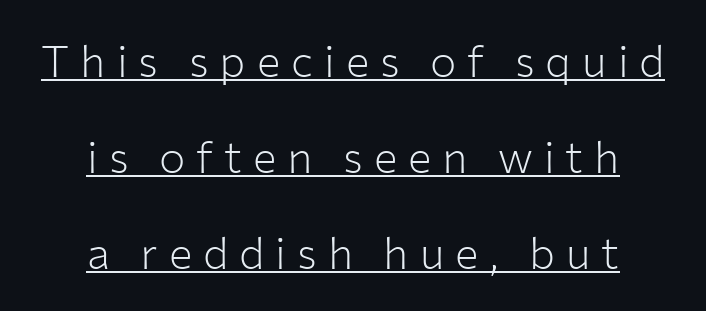
The image shows 44 px light sans-serif type, upright; set centered, loose line spacing (2.18x), unusually wide letter spacing (+0.25 em), underlined; low stroke contrast and a medium x-height.
